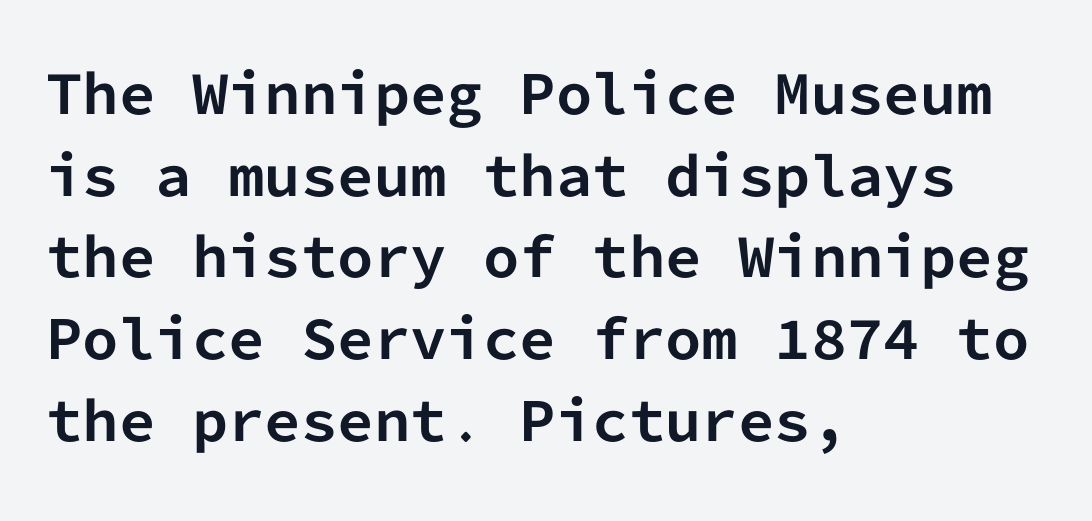
The image shows 52 px bold sans-serif type, upright, monospaced; set left-aligned, normal line spacing (1.57x), normal letter spacing, not underlined; low stroke contrast and a medium x-height.
